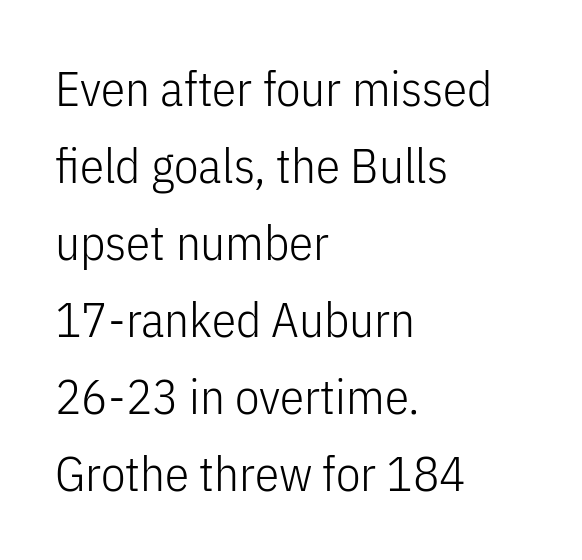
{"serif": "no", "italic": "no", "bold": "no", "weight": "light", "width": "condensed", "stroke_contrast": "low", "x_height": "medium", "monospaced": "no", "underline": "no", "align": "left", "line_spacing": "normal", "line_spacing_ratio": 1.57, "letter_spacing": "normal", "letter_spacing_em": 0.0, "glyph_px": 49}
